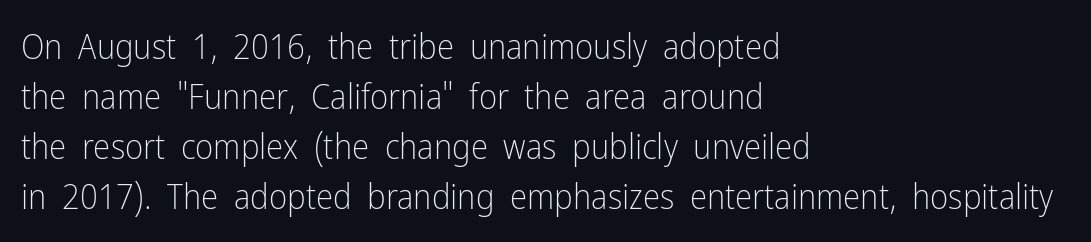
{"serif": "no", "italic": "no", "bold": "no", "weight": "light", "width": "condensed", "stroke_contrast": "low", "x_height": "medium", "monospaced": "no", "underline": "no", "align": "left", "line_spacing": "normal", "line_spacing_ratio": 1.43, "letter_spacing": "normal", "letter_spacing_em": 0.0, "glyph_px": 35}
